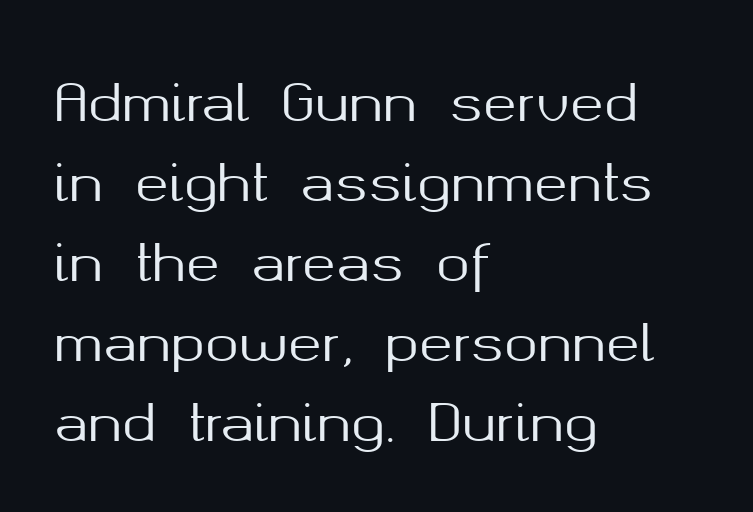
Q: Is the text italic (slanted)? A: No, it is upright.
Q: Is the typeface a serif or a sans-serif typeface? A: Sans-serif.
Q: Is the text underlined? A: No.
Q: How is the paragraph aligned? A: Left-aligned.
Q: Is the spacing between letters normal or unusually wide? A: Normal.
Q: Is the spacing between lines tight, normal or loose? A: Normal.
Q: Width (condensed, normal, or wide)? A: Normal.
Q: Stroke contrast? A: Medium.
Q: x-height? A: Medium.
Q: Monospaced? A: No.
